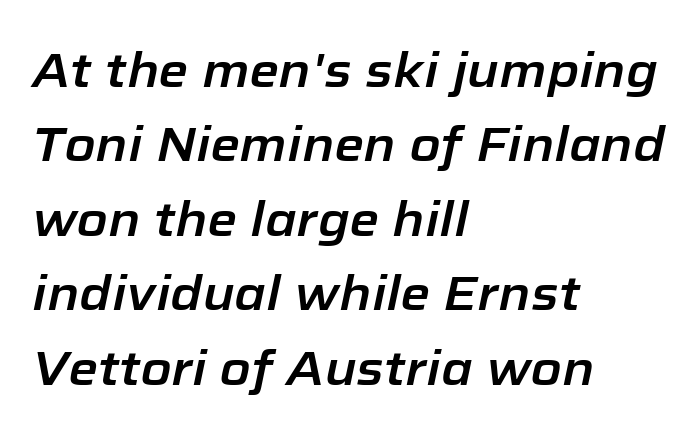
Tall strokes in this sample are angled rather than plumb. A typesetter would call this zero additional tracking. Each letter keeps its own natural width here, so spacing adapts to shape. The block of text has a typical density, with ordinary space between rows. Leftover space on each line is placed entirely after the last word.
